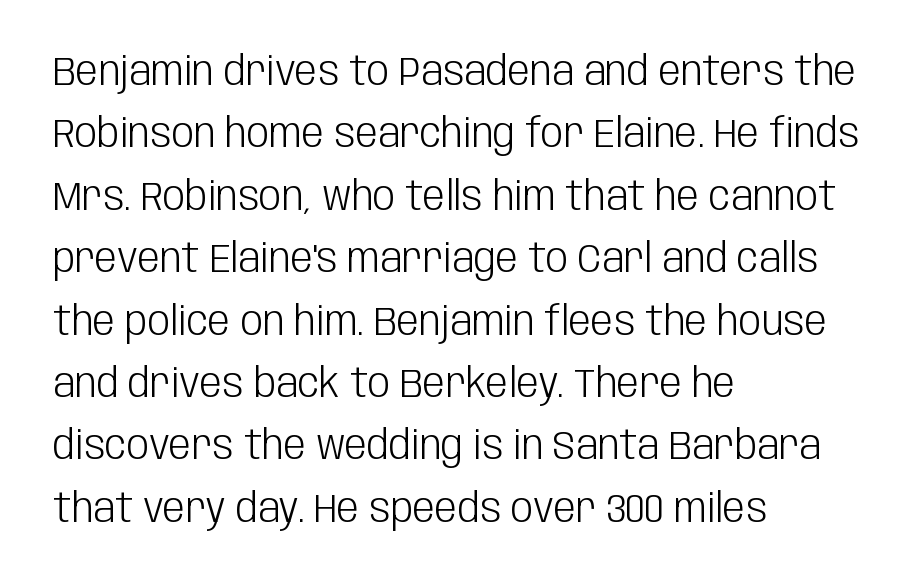
Q: Is the text bold? A: No.
Q: Is the text italic (slanted)? A: No, it is upright.
Q: Is the typeface a serif or a sans-serif typeface? A: Sans-serif.
Q: Is the text underlined? A: No.
Q: How is the paragraph aligned? A: Left-aligned.
Q: Is the spacing between letters normal or unusually wide? A: Normal.
Q: Is the spacing between lines tight, normal or loose? A: Normal.
Q: Width (condensed, normal, or wide)? A: Condensed.
Q: Stroke contrast? A: Low.
Q: x-height? A: Large.
Q: Monospaced? A: No.
